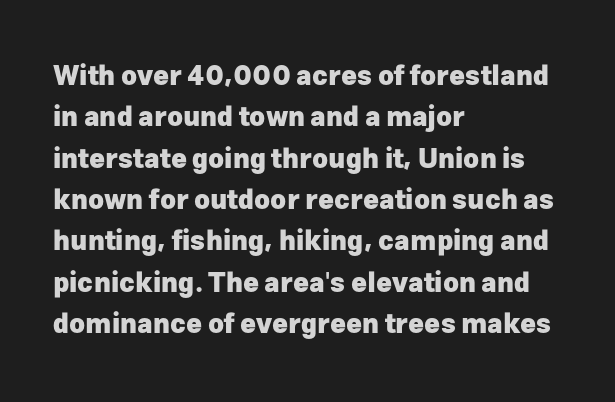
This block has exactly the height ordinary leading produces. The letterforms sit shoulder to shoulder at normal distance. On the weight axis this lands at bold, roughly 700. Line beginnings align vertically; line endings do not. A roman cut, with each character standing at attention.
